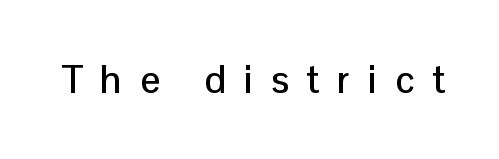
{"serif": "no", "italic": "no", "width": "normal", "stroke_contrast": "low", "x_height": "medium", "monospaced": "no", "underline": "no", "letter_spacing": "wide", "letter_spacing_em": 0.46, "glyph_px": 39}
